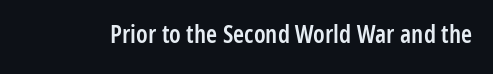
{"italic": "no", "bold": "semi", "underline": "no", "letter_spacing": "normal", "letter_spacing_em": 0.0, "glyph_px": 25}
